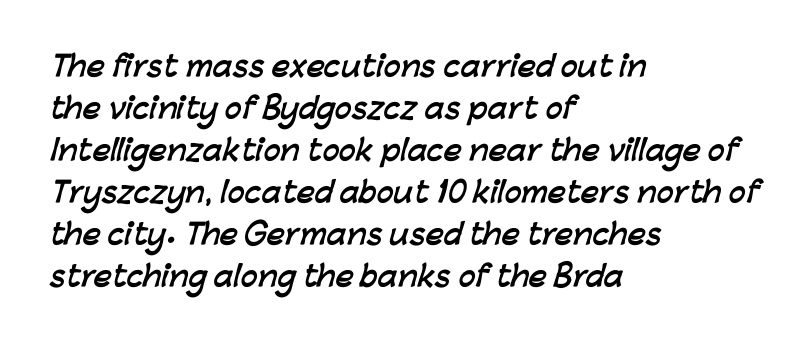
You could not count columns in this text — the font is proportionally spaced. Weight: bold. The letterforms sit shoulder to shoulder at normal distance. The line-height multiplier appears to be the usual default. The setting favours the left margin, as ordinary paragraphs usually do. The glyphs are unaccompanied by any horizontal stroke below them.
